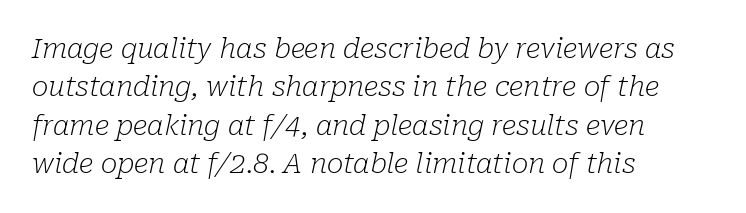
Q: Is the text bold? A: No.
Q: Is the text italic (slanted)? A: Yes, it leans right by about 10 degrees.
Q: Is the typeface a serif or a sans-serif typeface? A: Serif.
Q: Is the text underlined? A: No.
Q: How is the paragraph aligned? A: Left-aligned.
Q: Is the spacing between letters normal or unusually wide? A: Normal.
Q: Is the spacing between lines tight, normal or loose? A: Normal.
Q: Width (condensed, normal, or wide)? A: Normal.
Q: Stroke contrast? A: Low.
Q: x-height? A: Medium.
Q: Monospaced? A: No.
